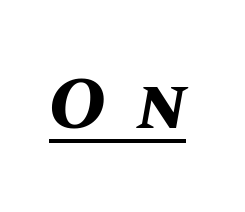
Q: Is the text bold? A: Yes.
Q: Is the text italic (slanted)? A: Yes, it leans right by about 10 degrees.
Q: Is the text underlined? A: Yes.
Q: Is the spacing between letters normal or unusually wide? A: Unusually wide.
Q: Width (condensed, normal, or wide)? A: Normal.
Q: Stroke contrast? A: Medium.
Q: x-height? A: Large.
Q: Monospaced? A: No.
